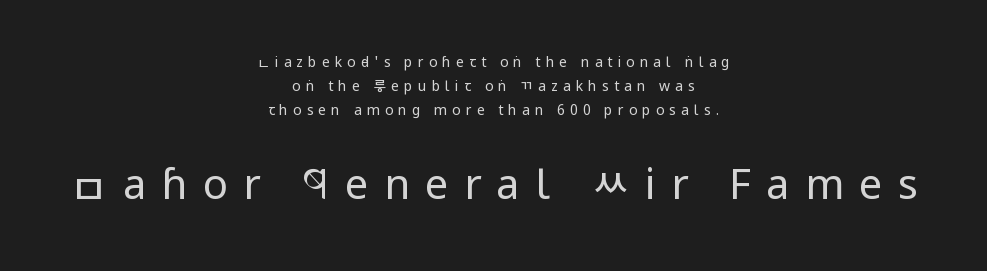
The image shows 42 px regular-weight, condensed sans-serif type, upright; set centered, line spacing 1.72x, unusually wide letter spacing (+0.36 em), not underlined; the second (bottom) block is 3.0x larger; low stroke contrast and a large x-height.
